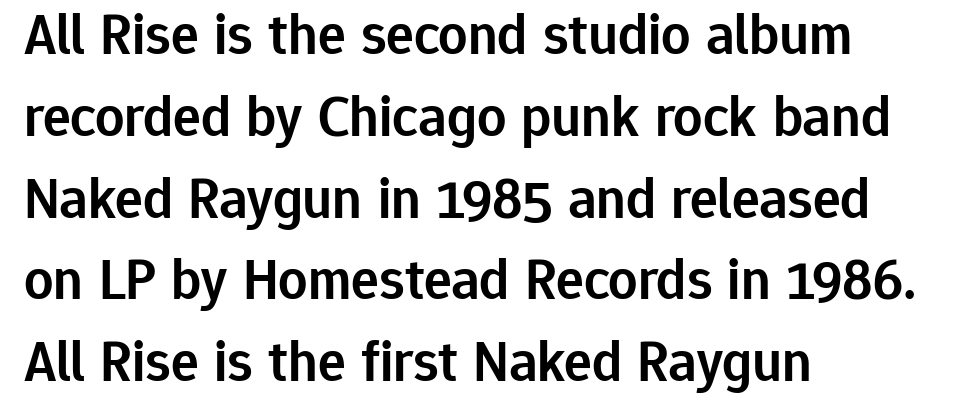
{"serif": "no", "italic": "no", "bold": "semi", "weight": "semibold", "width": "normal", "stroke_contrast": "low", "x_height": "medium", "monospaced": "no", "underline": "no", "align": "left", "line_spacing": "normal", "line_spacing_ratio": 1.41, "letter_spacing": "normal", "letter_spacing_em": 0.0, "glyph_px": 58}
